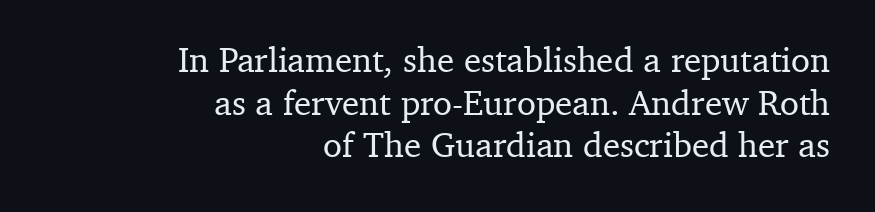
Q: Is the text italic (slanted)? A: No, it is upright.
Q: Is the typeface a serif or a sans-serif typeface? A: Serif.
Q: Is the text underlined? A: No.
Q: How is the paragraph aligned? A: Right-aligned.
Q: Is the spacing between letters normal or unusually wide? A: Normal.
Q: Width (condensed, normal, or wide)? A: Normal.
Q: Stroke contrast? A: Medium.
Q: x-height? A: Medium.
Q: Monospaced? A: No.
